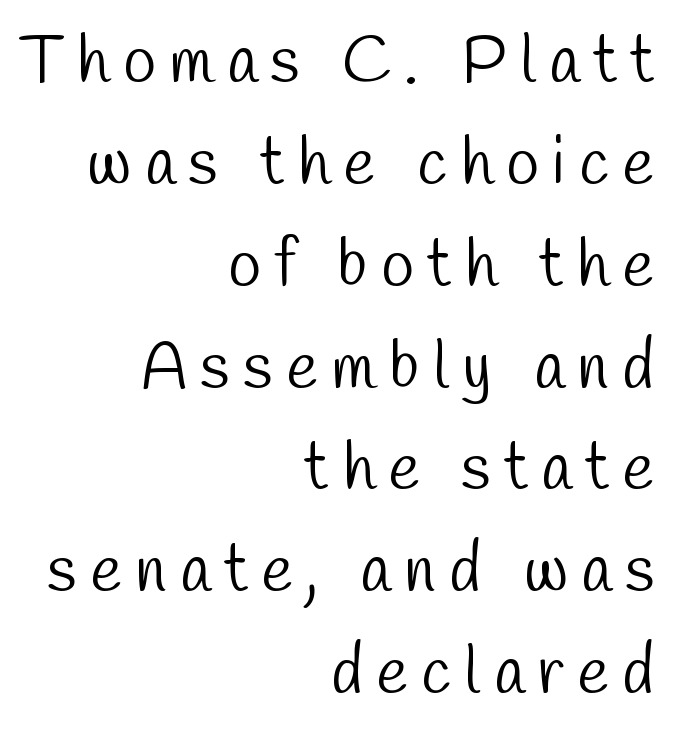
Q: Is the text bold? A: No.
Q: Is the typeface a serif or a sans-serif typeface? A: Sans-serif.
Q: Is the text underlined? A: No.
Q: How is the paragraph aligned? A: Right-aligned.
Q: Is the spacing between letters normal or unusually wide? A: Unusually wide.
Q: Is the spacing between lines tight, normal or loose? A: Normal.
Q: Width (condensed, normal, or wide)? A: Condensed.
Q: Stroke contrast? A: Low.
Q: x-height? A: Medium.
Q: Monospaced? A: No.
